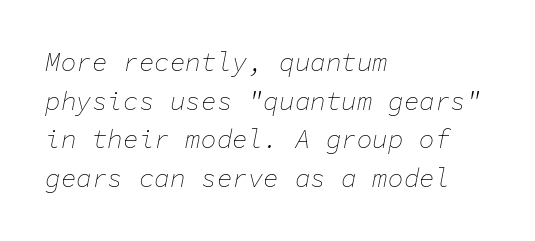
{"italic": "yes", "lean": "right", "slant_degrees": 11, "bold": "no", "underline": "no", "align": "left", "line_spacing": "normal", "line_spacing_ratio": 1.49, "letter_spacing": "normal", "letter_spacing_em": 0.0, "glyph_px": 26}
